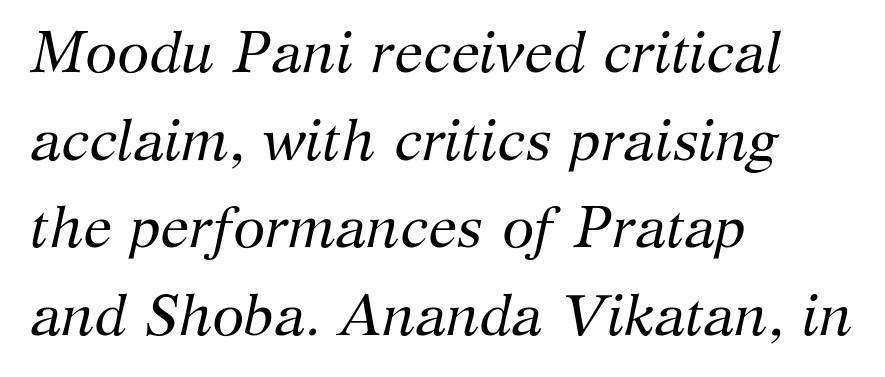
Q: Is the text bold? A: No.
Q: Is the text italic (slanted)? A: Yes, it leans right by about 12 degrees.
Q: Is the typeface a serif or a sans-serif typeface? A: Serif.
Q: Is the text underlined? A: No.
Q: How is the paragraph aligned? A: Left-aligned.
Q: Is the spacing between letters normal or unusually wide? A: Normal.
Q: Is the spacing between lines tight, normal or loose? A: Normal.
Q: Width (condensed, normal, or wide)? A: Normal.
Q: Stroke contrast? A: Medium.
Q: x-height? A: Medium.
Q: Monospaced? A: No.
